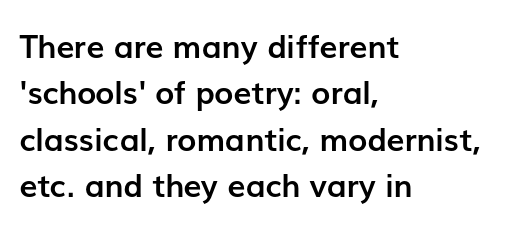
Q: Is the text bold? A: Yes.
Q: Is the text italic (slanted)? A: No, it is upright.
Q: Is the typeface a serif or a sans-serif typeface? A: Sans-serif.
Q: Is the text underlined? A: No.
Q: How is the paragraph aligned? A: Left-aligned.
Q: Is the spacing between letters normal or unusually wide? A: Normal.
Q: Is the spacing between lines tight, normal or loose? A: Normal.
Q: Width (condensed, normal, or wide)? A: Normal.
Q: Stroke contrast? A: Low.
Q: x-height? A: Medium.
Q: Monospaced? A: No.
